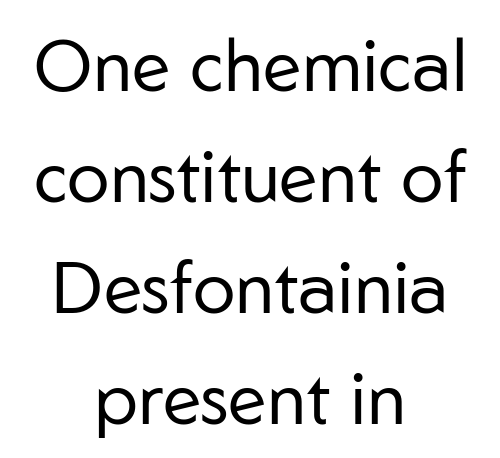
The rendering positions every line midway between the sides. How are the letters spaced? Ordinarily, with no added tracking. Reading down the column, the eye jumps a familiar distance to each next line. No heavy texture on the line: the type isn't bold. The letters advance in unequal steps, a hallmark of proportional type. Serif or sans? Sans — the stroke terminals are bare.
